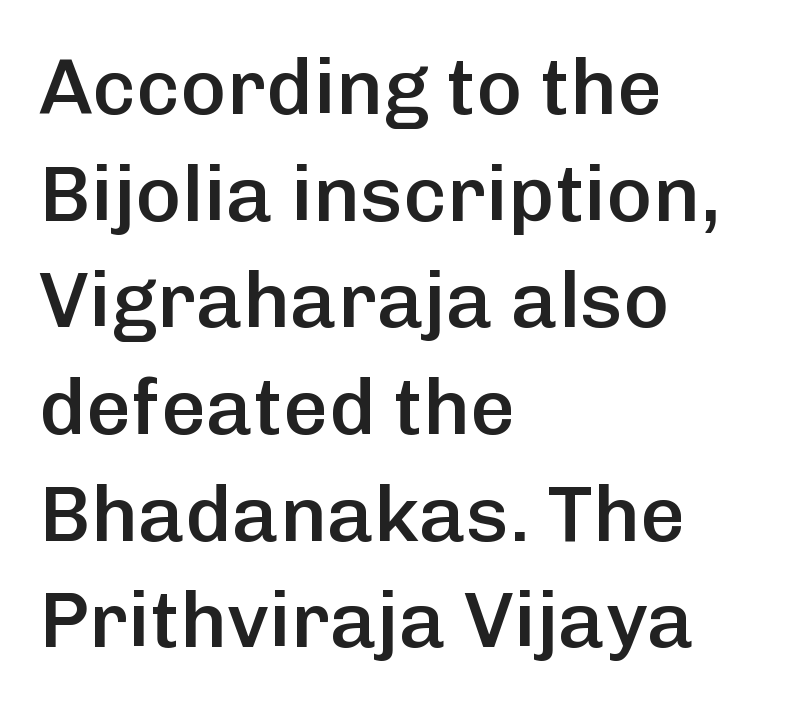
Q: Is the text bold? A: Semi-bold.
Q: Is the text italic (slanted)? A: No, it is upright.
Q: Is the typeface a serif or a sans-serif typeface? A: Sans-serif.
Q: Is the text underlined? A: No.
Q: How is the paragraph aligned? A: Left-aligned.
Q: Is the spacing between letters normal or unusually wide? A: Normal.
Q: Is the spacing between lines tight, normal or loose? A: Normal.
Q: Width (condensed, normal, or wide)? A: Normal.
Q: Stroke contrast? A: Low.
Q: x-height? A: Medium.
Q: Monospaced? A: No.
